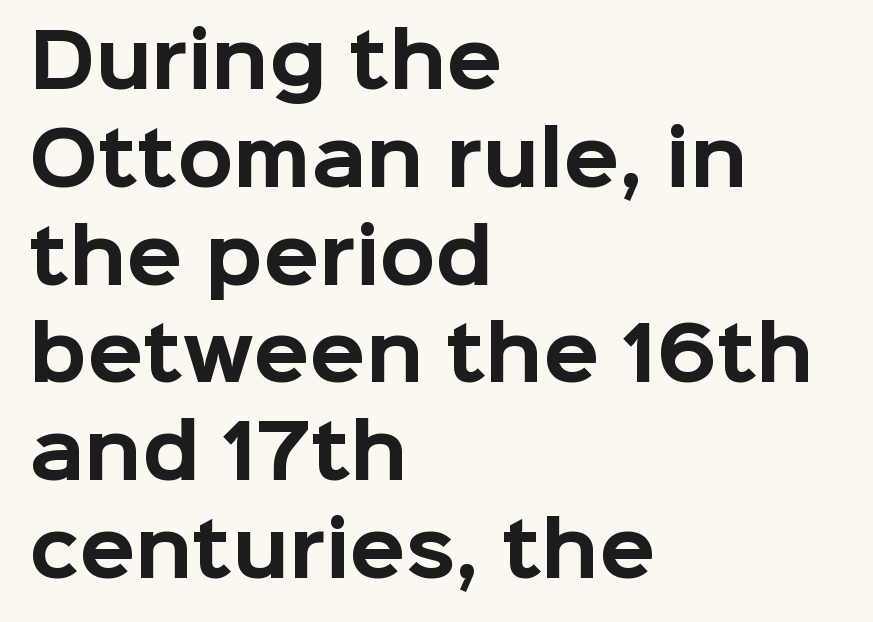
Q: Is the text bold? A: Yes.
Q: Is the text italic (slanted)? A: No, it is upright.
Q: Is the typeface a serif or a sans-serif typeface? A: Sans-serif.
Q: Is the text underlined? A: No.
Q: How is the paragraph aligned? A: Left-aligned.
Q: Is the spacing between letters normal or unusually wide? A: Normal.
Q: Is the spacing between lines tight, normal or loose? A: Normal.
Q: Width (condensed, normal, or wide)? A: Normal.
Q: Stroke contrast? A: Low.
Q: x-height? A: Medium.
Q: Monospaced? A: No.
